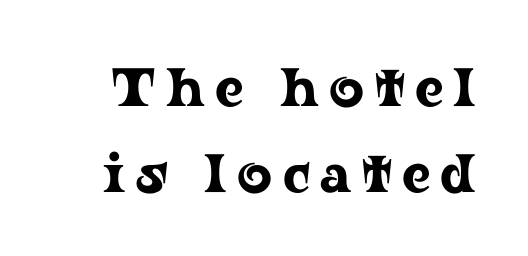
{"serif": "yes", "italic": "no", "width": "wide", "stroke_contrast": "low", "x_height": "medium", "monospaced": "no", "underline": "no", "line_spacing": "normal", "line_spacing_ratio": 1.6, "glyph_px": 54}
